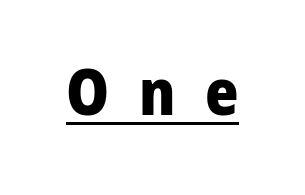
Q: Is the text bold? A: Yes.
Q: Is the text italic (slanted)? A: No, it is upright.
Q: Is the typeface a serif or a sans-serif typeface? A: Sans-serif.
Q: Is the text underlined? A: Yes.
Q: Is the spacing between letters normal or unusually wide? A: Unusually wide.
Q: Width (condensed, normal, or wide)? A: Normal.
Q: Stroke contrast? A: Low.
Q: x-height? A: Medium.
Q: Monospaced? A: No.
